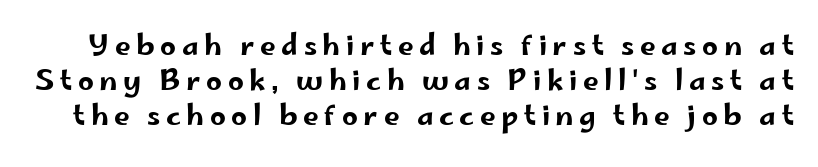
The letters carry no serifs — their stems end cleanly without finishing strokes. Upright lettering throughout. The passage shown is typed in a proportional face where columns would drift. Display-style spreading of the glyphs; the letterfit is very open. Beneath every word, the page is bare.
